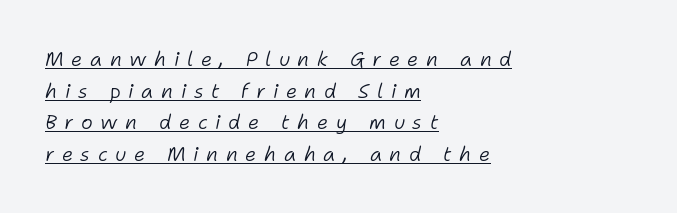
You could only call the tracking loose — the letters float apart. The specimen includes a rule beneath the text block's lines. It's the slanting kind of type. The lines sit at an ordinary, default distance from one another. These lines are set flush left with a ragged right edge.
